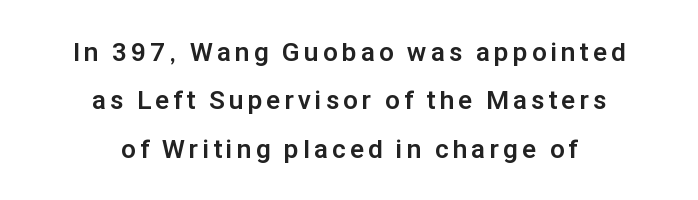
Q: Is the text bold? A: Yes.
Q: Is the text italic (slanted)? A: No, it is upright.
Q: Is the text underlined? A: No.
Q: How is the paragraph aligned? A: Centered.
